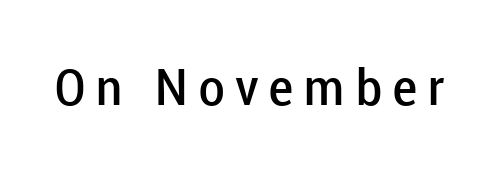
Q: Is the text bold? A: Semi-bold.
Q: Is the text italic (slanted)? A: No, it is upright.
Q: Is the typeface a serif or a sans-serif typeface? A: Sans-serif.
Q: Is the text underlined? A: No.
Q: Width (condensed, normal, or wide)? A: Normal.
Q: Stroke contrast? A: Low.
Q: x-height? A: Medium.
Q: Monospaced? A: No.
